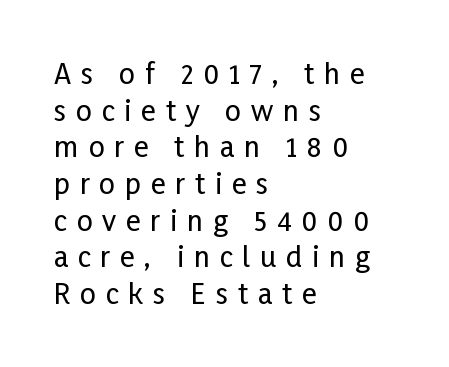
In terms of letterspacing, this is a distinctly airy, spread setting. The setting favours the left margin, as ordinary paragraphs usually do. Letterform terminals end flat and unadorned throughout the passage. Each letter keeps its own natural width here, so spacing adapts to shape.
